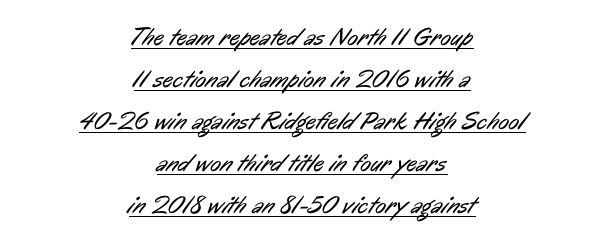
Q: Is the text bold? A: No.
Q: Is the text underlined? A: Yes.
Q: How is the paragraph aligned? A: Centered.
Q: Is the spacing between letters normal or unusually wide? A: Normal.
Q: Is the spacing between lines tight, normal or loose? A: Normal.
